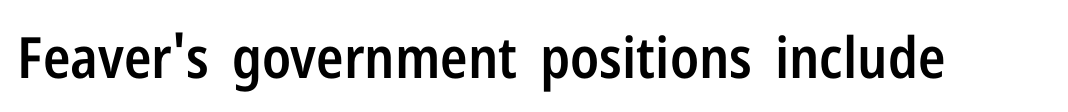
Check under the words: just untouched page. Varying glyph widths throughout — classic text-font behaviour. It's the straight-up-and-down kind of type. The type is set solid horizontally, with unmodified tracking. The letters carry no serifs — their stems end cleanly without finishing strokes. The rendering uses a semibold face; strokes are thickened but not to full bold.
